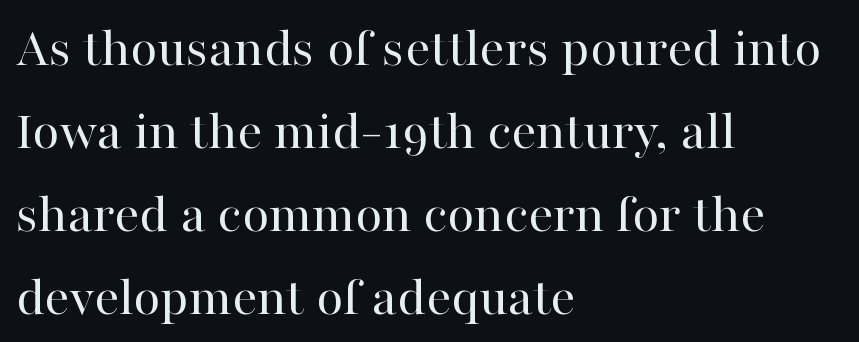
{"serif": "yes", "italic": "no", "bold": "no", "weight": "regular", "width": "normal", "stroke_contrast": "high", "x_height": "medium", "monospaced": "no", "underline": "no", "align": "left", "line_spacing": "normal", "line_spacing_ratio": 1.48, "letter_spacing": "normal", "letter_spacing_em": 0.0, "glyph_px": 56}
